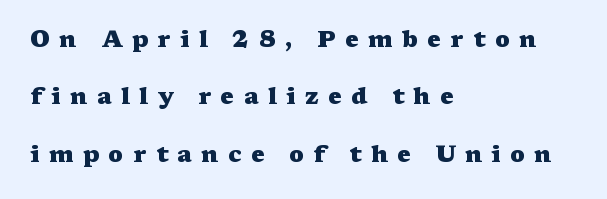
{"italic": "no", "bold": "yes", "underline": "no", "align": "left", "line_spacing": "loose", "line_spacing_ratio": 2.49, "letter_spacing": "wide", "letter_spacing_em": 0.41, "glyph_px": 23}
